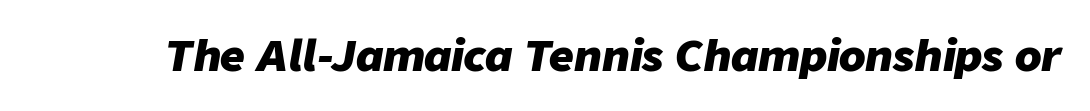
Short note: letters normally spaced. These lines are rendered in a variable-pitch font. The axis of the letterforms is tilted away from vertical. These lines carry a lot of weight — the face is fully bold. This rendering features lettering with no underline.
